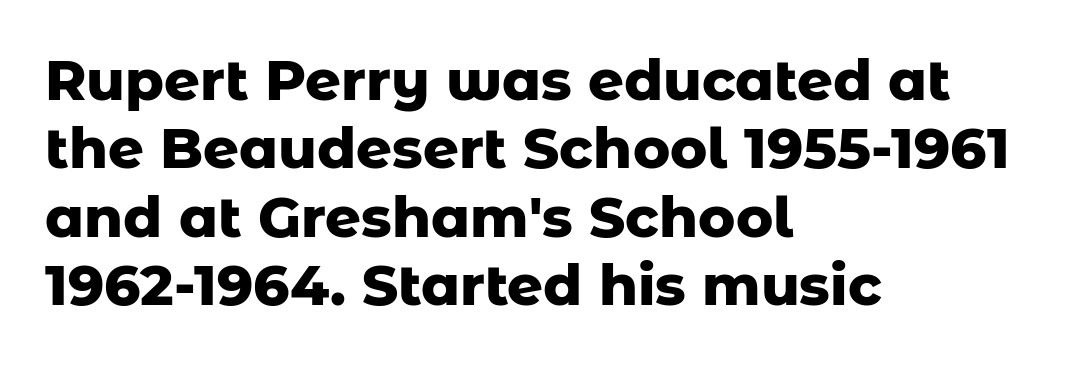
The image shows 56 px heavy sans-serif type, upright; set left-aligned, line spacing 1.22x, normal letter spacing, not underlined; low stroke contrast and a medium x-height.
